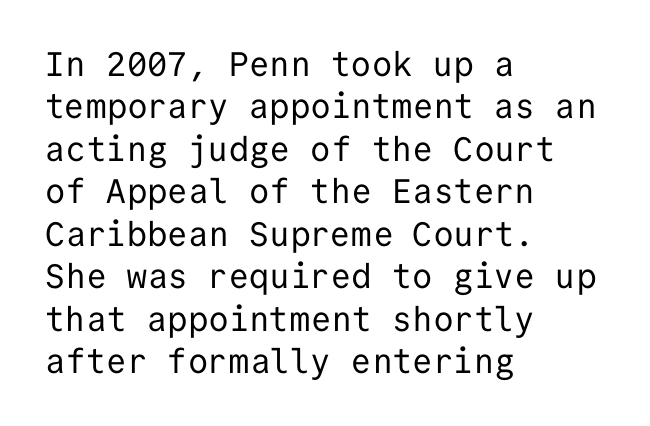
Q: Is the text bold? A: No.
Q: Is the text italic (slanted)? A: No, it is upright.
Q: Is the typeface a serif or a sans-serif typeface? A: Sans-serif.
Q: Is the text underlined? A: No.
Q: How is the paragraph aligned? A: Left-aligned.
Q: Is the spacing between letters normal or unusually wide? A: Normal.
Q: Is the spacing between lines tight, normal or loose? A: Normal.
Q: Width (condensed, normal, or wide)? A: Normal.
Q: Stroke contrast? A: Low.
Q: x-height? A: Medium.
Q: Monospaced? A: Yes.
